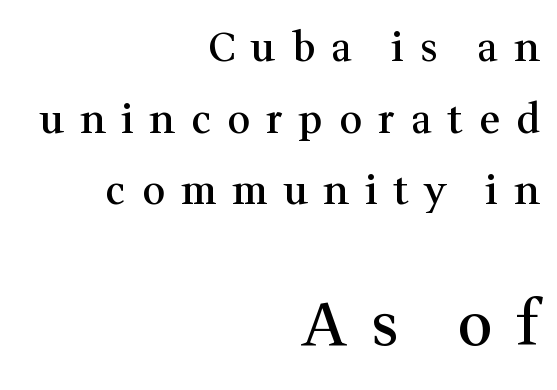
Q: Is the text bold? A: Semi-bold.
Q: Is the text italic (slanted)? A: No, it is upright.
Q: Is the typeface a serif or a sans-serif typeface? A: Serif.
Q: Is the text underlined? A: No.
Q: How is the paragraph aligned? A: Right-aligned.
Q: Is the spacing between letters normal or unusually wide? A: Unusually wide.
Q: Which block of text is set in a larger size, the first (top) or the second (bottom)? A: The second (bottom) one.
Q: Width (condensed, normal, or wide)? A: Normal.
Q: Stroke contrast? A: Medium.
Q: x-height? A: Medium.
Q: Monospaced? A: No.
